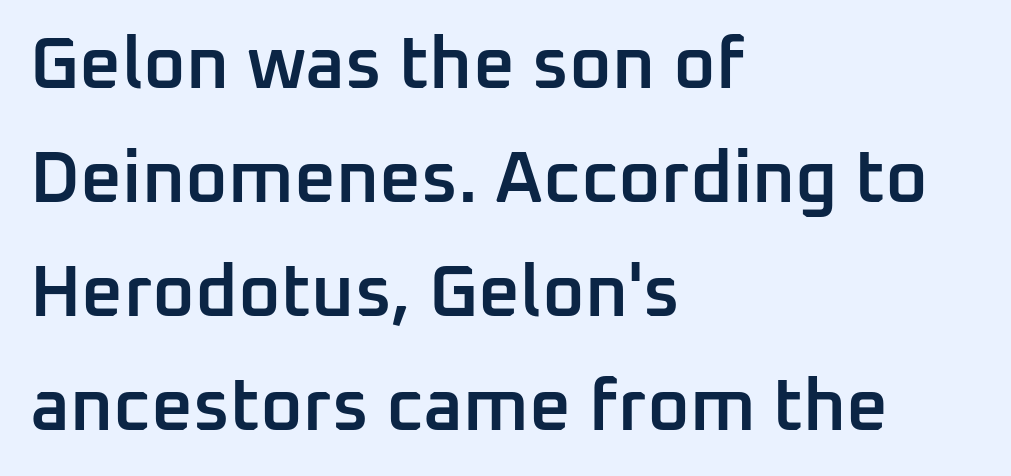
Q: Is the text bold? A: Semi-bold.
Q: Is the text italic (slanted)? A: No, it is upright.
Q: Is the typeface a serif or a sans-serif typeface? A: Sans-serif.
Q: Is the text underlined? A: No.
Q: How is the paragraph aligned? A: Left-aligned.
Q: Is the spacing between letters normal or unusually wide? A: Normal.
Q: Is the spacing between lines tight, normal or loose? A: Normal.
Q: Width (condensed, normal, or wide)? A: Normal.
Q: Stroke contrast? A: Low.
Q: x-height? A: Medium.
Q: Monospaced? A: No.
